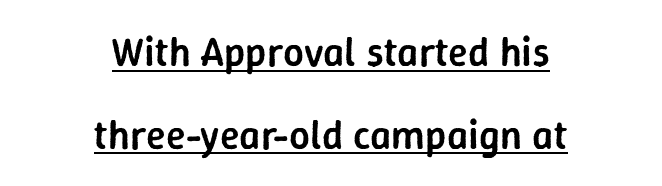
Q: Is the text bold? A: Semi-bold.
Q: Is the text italic (slanted)? A: No, it is upright.
Q: Is the typeface a serif or a sans-serif typeface? A: Sans-serif.
Q: Is the text underlined? A: Yes.
Q: How is the paragraph aligned? A: Centered.
Q: Is the spacing between letters normal or unusually wide? A: Normal.
Q: Is the spacing between lines tight, normal or loose? A: Loose.
Q: Width (condensed, normal, or wide)? A: Normal.
Q: Stroke contrast? A: Low.
Q: x-height? A: Medium.
Q: Monospaced? A: No.
